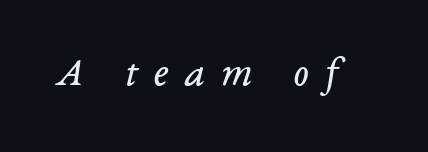
The image shows 41 px regular-weight serif type, italic (leaning right); set unusually wide letter spacing (+0.39 em), not underlined; low stroke contrast and a medium x-height.
